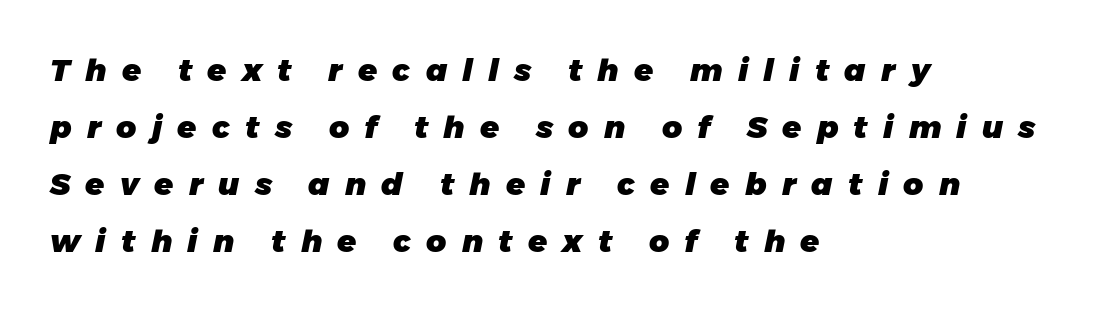
Inter-character spacing is expanded well beyond the font's built-in metrics. The rendering applies a slant to the glyphs. This sample has the flowing, uneven cadence of proportional lettering. Typeset ragged right — the left edge is the straight one.
